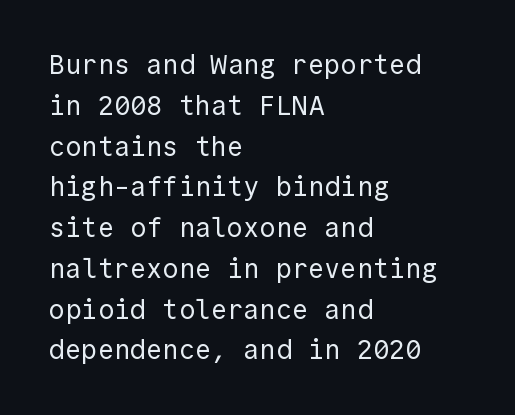
Q: Is the text bold? A: No.
Q: Is the text italic (slanted)? A: No, it is upright.
Q: Is the text underlined? A: No.
Q: How is the paragraph aligned? A: Left-aligned.
Q: Is the spacing between letters normal or unusually wide? A: Normal.
Q: Is the spacing between lines tight, normal or loose? A: Normal.
